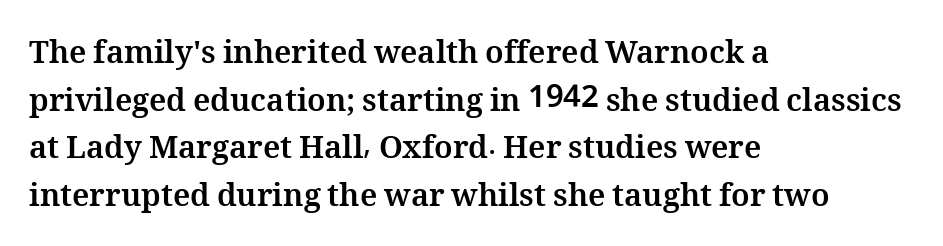
The letterforms sit shoulder to shoulder at normal distance. Teacher's note: observe the even left margin — that is flush-left alignment. Looks like regular typesetting: each glyph gets only the width it needs. Students, this is bold: see how much ink each stroke carries. This is roman type, the default non-slanted kind. Descender tails drop into unmarked territory.
